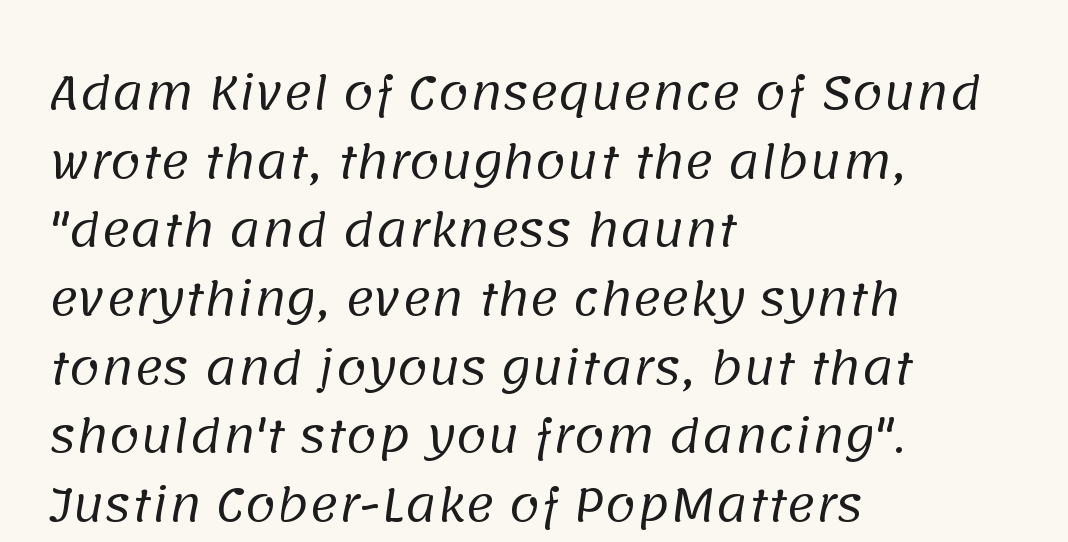
This is not heavy type; no bold has been used. The passage shown is typeset with a sans-serif family. The passage shown has conventional tracking throughout. All the whitespace from short lines collects on the right.
